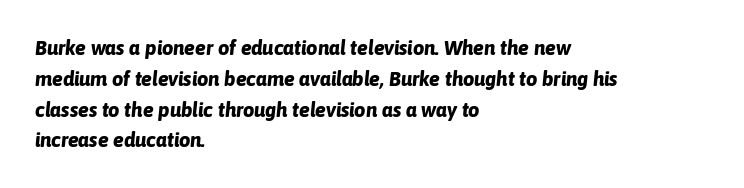
{"italic": "yes", "lean": "right", "slant_degrees": 6, "bold": "yes", "underline": "no", "align": "left", "line_spacing": "normal", "line_spacing_ratio": 1.54, "letter_spacing": "normal", "letter_spacing_em": 0.0, "glyph_px": 20}
